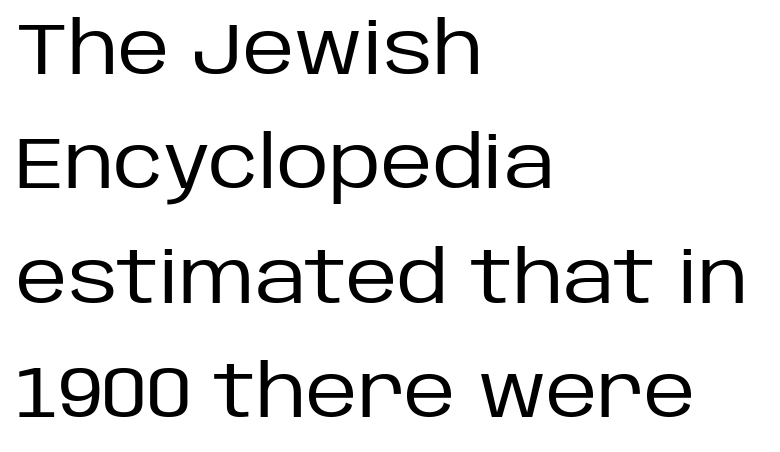
Q: Is the text bold? A: No.
Q: Is the text italic (slanted)? A: No, it is upright.
Q: Is the typeface a serif or a sans-serif typeface? A: Sans-serif.
Q: Is the text underlined? A: No.
Q: How is the paragraph aligned? A: Left-aligned.
Q: Is the spacing between letters normal or unusually wide? A: Normal.
Q: Is the spacing between lines tight, normal or loose? A: Normal.
Q: Width (condensed, normal, or wide)? A: Normal.
Q: Stroke contrast? A: Low.
Q: x-height? A: Large.
Q: Monospaced? A: No.
